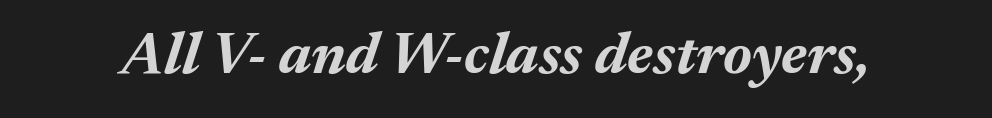
Q: Is the text bold? A: Yes.
Q: Is the text italic (slanted)? A: Yes, it leans right by about 17 degrees.
Q: Is the text underlined? A: No.
Q: Is the spacing between letters normal or unusually wide? A: Normal.
Q: Width (condensed, normal, or wide)? A: Normal.
Q: Stroke contrast? A: Medium.
Q: x-height? A: Medium.
Q: Monospaced? A: No.
